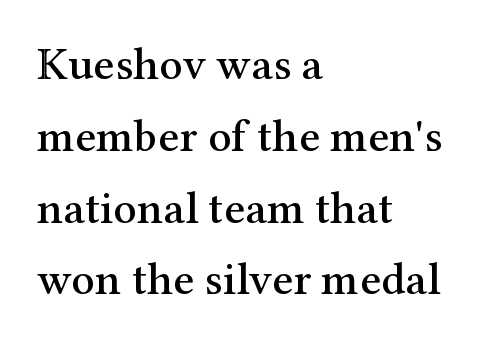
Q: Is the text italic (slanted)? A: No, it is upright.
Q: Is the typeface a serif or a sans-serif typeface? A: Serif.
Q: Is the text underlined? A: No.
Q: How is the paragraph aligned? A: Left-aligned.
Q: Is the spacing between letters normal or unusually wide? A: Normal.
Q: Is the spacing between lines tight, normal or loose? A: Normal.
Q: Width (condensed, normal, or wide)? A: Normal.
Q: Stroke contrast? A: Medium.
Q: x-height? A: Medium.
Q: Monospaced? A: No.
